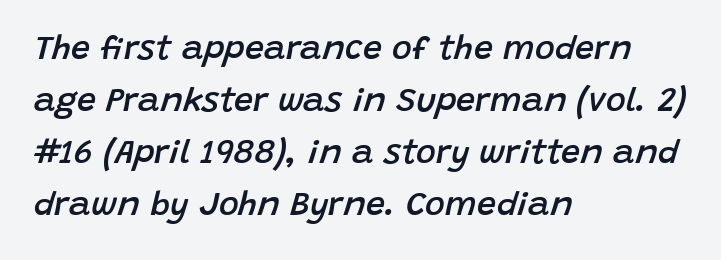
{"italic": "yes", "lean": "right", "slant_degrees": 15, "bold": "semi", "weight": "semibold", "width": "normal", "stroke_contrast": "low", "x_height": "large", "monospaced": "no", "underline": "no", "align": "left", "line_spacing": "normal", "line_spacing_ratio": 1.53, "letter_spacing": "normal", "letter_spacing_em": 0.0, "glyph_px": 34}
